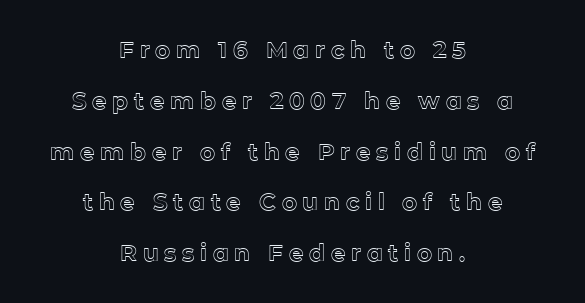
Q: Is the text italic (slanted)? A: No, it is upright.
Q: Is the text underlined? A: No.
Q: How is the paragraph aligned? A: Centered.
Q: Is the spacing between letters normal or unusually wide? A: Unusually wide.
Q: Is the spacing between lines tight, normal or loose? A: Loose.
